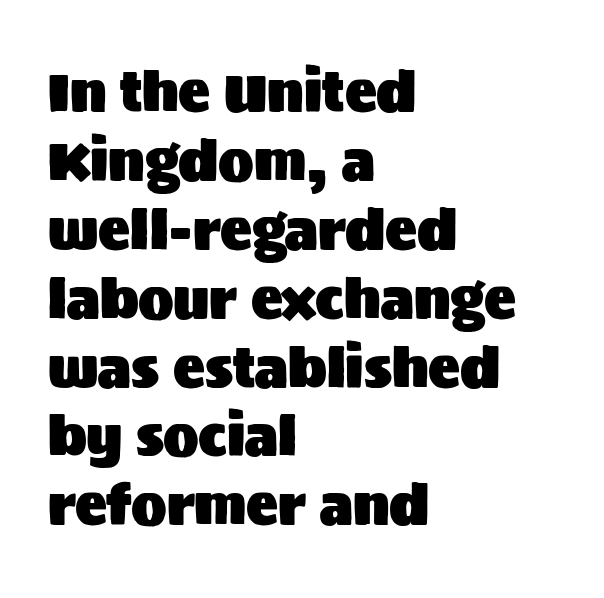
Glyph-to-glyph distance matches everyday printed text. Only glyphs here, with clear space below each row. The text was rendered using a sans face with plain stroke endings. The lines sit at an ordinary, default distance from one another. A student would call this left alignment; a typographer would say flush left, rag right. Character widths vary here, with narrow letters taking less room than wide ones.
